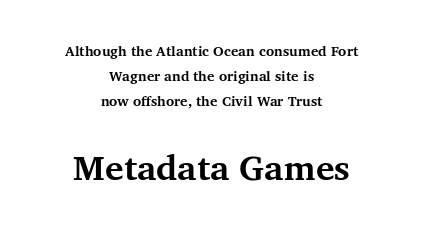
The image shows 35 px bold serif type, upright; set centered, line spacing 1.77x, normal letter spacing, not underlined; the second (bottom) block is 2.5x larger; medium stroke contrast and a medium x-height.
